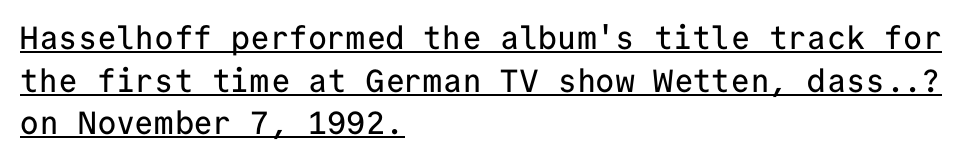
The image shows 32 px sans-serif type, upright, monospaced; set left-aligned, normal line spacing (1.33x), normal letter spacing, underlined; low stroke contrast and a medium x-height.
